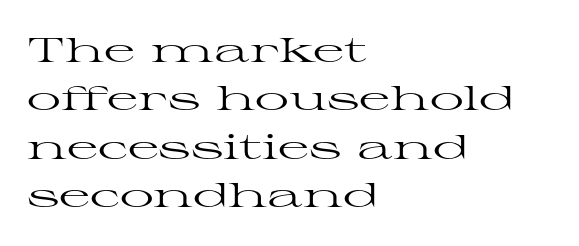
Is the type heavy? It reads as light-to-regular instead. Does the leading feel generous? No, just average. Descender tails drop into unmarked territory. The text was rendered using a seriffed face with decorative stroke endings. The passage shown has conventional tracking throughout. Casual observation: everything's shoved over to the left.
